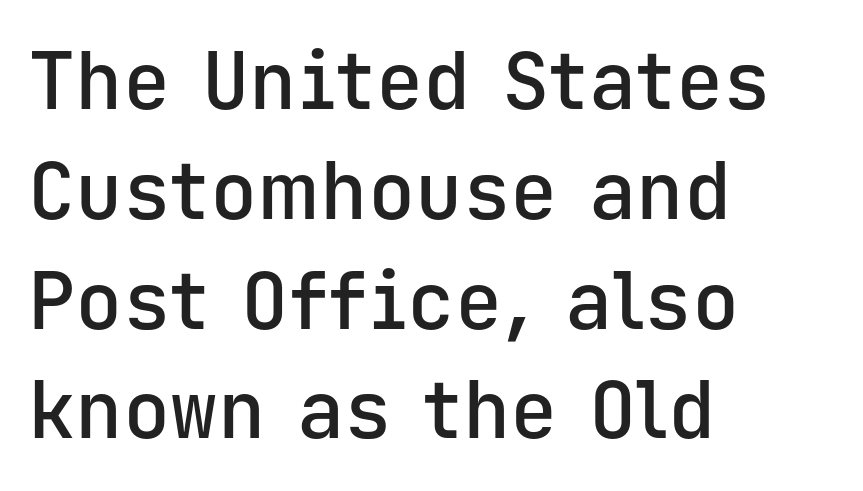
{"serif": "no", "italic": "no", "bold": "semi", "weight": "semibold", "width": "normal", "stroke_contrast": "low", "x_height": "medium", "monospaced": "yes", "underline": "no", "align": "left", "line_spacing": "normal", "line_spacing_ratio": 1.39, "letter_spacing": "normal", "letter_spacing_em": 0.0, "glyph_px": 79}
